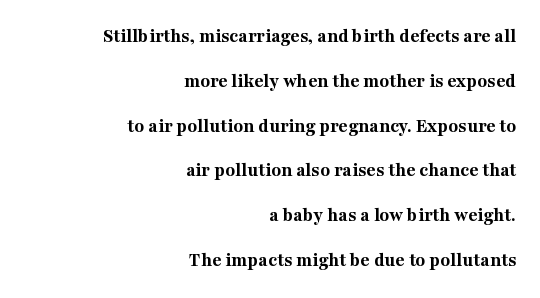
The image shows 20 px bold type, upright; set right-aligned, loose line spacing (2.24x), normal letter spacing, not underlined.
